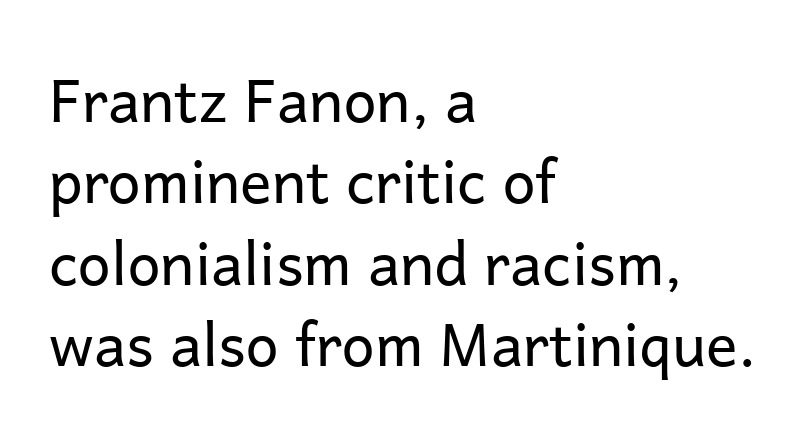
Q: Is the text bold? A: No.
Q: Is the text italic (slanted)? A: No, it is upright.
Q: Is the typeface a serif or a sans-serif typeface? A: Sans-serif.
Q: Is the text underlined? A: No.
Q: How is the paragraph aligned? A: Left-aligned.
Q: Is the spacing between letters normal or unusually wide? A: Normal.
Q: Is the spacing between lines tight, normal or loose? A: Normal.
Q: Width (condensed, normal, or wide)? A: Normal.
Q: Stroke contrast? A: Low.
Q: x-height? A: Medium.
Q: Monospaced? A: No.
